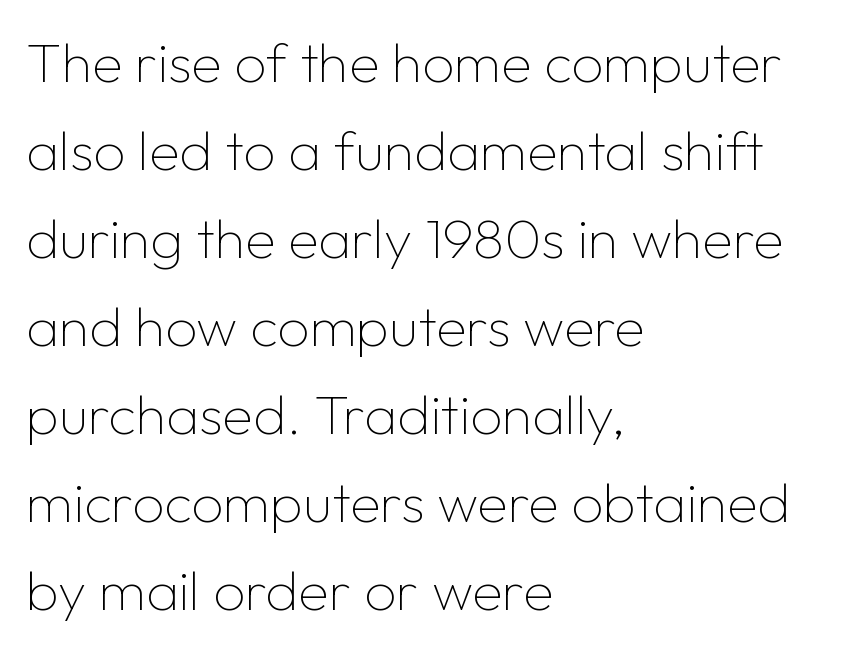
Q: Is the text bold? A: No.
Q: Is the text italic (slanted)? A: No, it is upright.
Q: Is the typeface a serif or a sans-serif typeface? A: Sans-serif.
Q: Is the text underlined? A: No.
Q: How is the paragraph aligned? A: Left-aligned.
Q: Is the spacing between letters normal or unusually wide? A: Normal.
Q: Is the spacing between lines tight, normal or loose? A: Normal.
Q: Width (condensed, normal, or wide)? A: Normal.
Q: Stroke contrast? A: Low.
Q: x-height? A: Medium.
Q: Monospaced? A: No.
